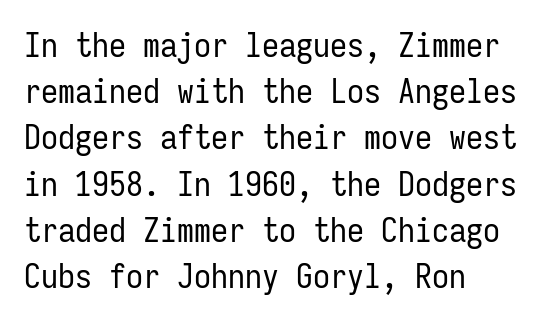
{"serif": "no", "italic": "no", "bold": "no", "weight": "regular", "width": "condensed", "stroke_contrast": "low", "x_height": "medium", "monospaced": "yes", "underline": "no", "align": "left", "line_spacing": "normal", "line_spacing_ratio": 1.36, "letter_spacing": "normal", "letter_spacing_em": 0.0, "glyph_px": 34}
